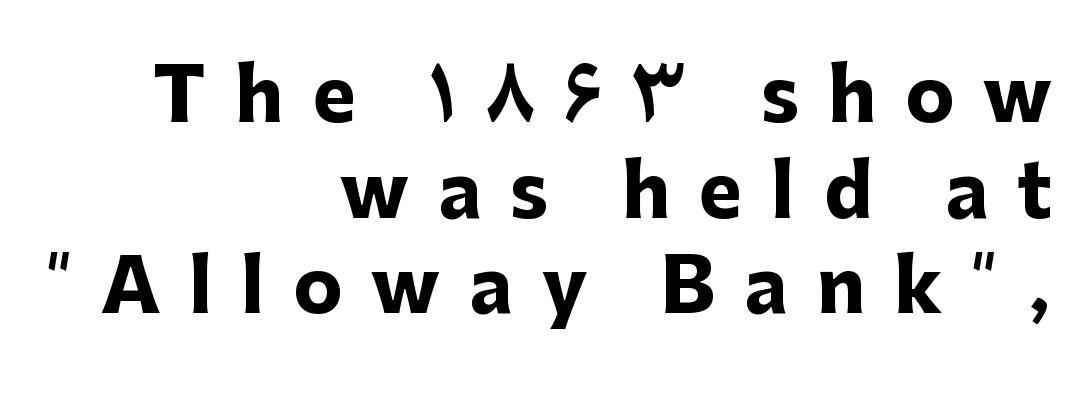
Which margin do the lines hug? The right one — the left edge is uneven. Examine the stroke ends and you'll find no serifs. Plain, unruled lines of type. Unlike italic type, these characters show no tilt at all.
